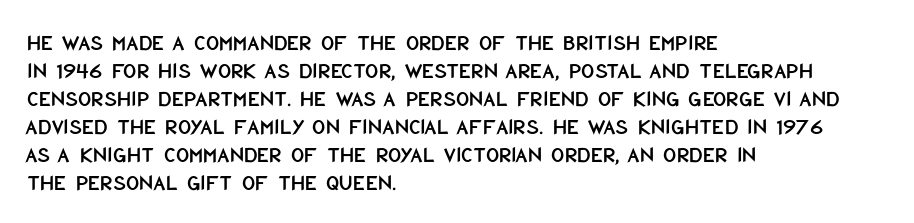
The image shows 23 px text type, upright; set left-aligned, line spacing 1.22x, normal letter spacing, not underlined.
